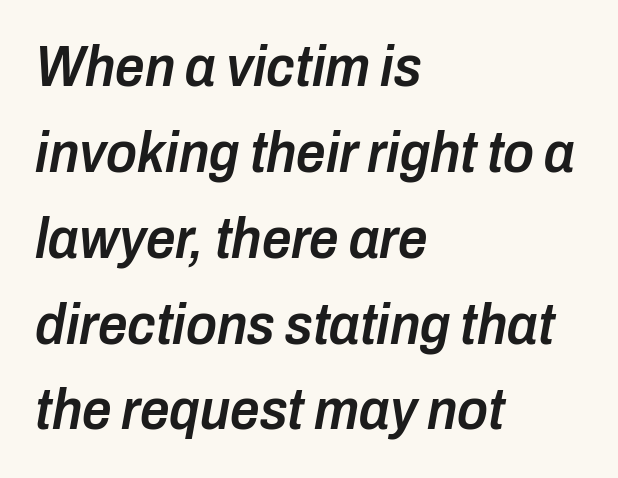
Q: Is the text bold? A: Semi-bold.
Q: Is the text italic (slanted)? A: Yes, it leans right by about 10 degrees.
Q: Is the text underlined? A: No.
Q: How is the paragraph aligned? A: Left-aligned.
Q: Is the spacing between letters normal or unusually wide? A: Normal.
Q: Is the spacing between lines tight, normal or loose? A: Normal.
Q: Width (condensed, normal, or wide)? A: Condensed.
Q: Stroke contrast? A: Low.
Q: x-height? A: Medium.
Q: Monospaced? A: No.
